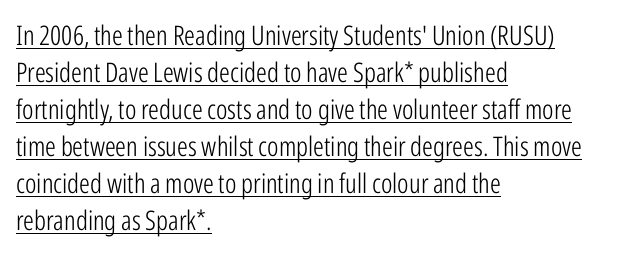
{"italic": "no", "bold": "no", "underline": "yes", "align": "left", "line_spacing": "normal", "line_spacing_ratio": 1.37, "letter_spacing": "normal", "letter_spacing_em": 0.0, "glyph_px": 27}
